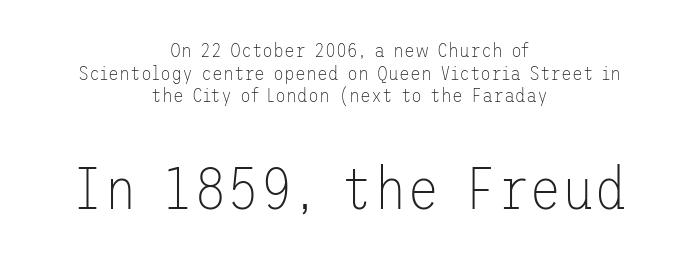
{"serif": "no", "italic": "no", "bold": "no", "weight": "thin", "width": "normal", "stroke_contrast": "low", "x_height": "medium", "underline": "no", "align": "center", "line_spacing": "tight", "line_spacing_ratio": 1.13, "letter_spacing": "normal", "letter_spacing_em": 0.0, "larger_block": "second", "size_ratio": 3.0, "glyph_px": 60}
